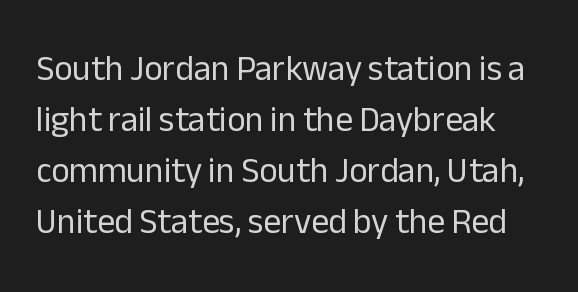
The image shows 35 px regular-weight sans-serif type, upright; set normal line spacing (1.46x), normal letter spacing, not underlined; low stroke contrast and a medium x-height.
